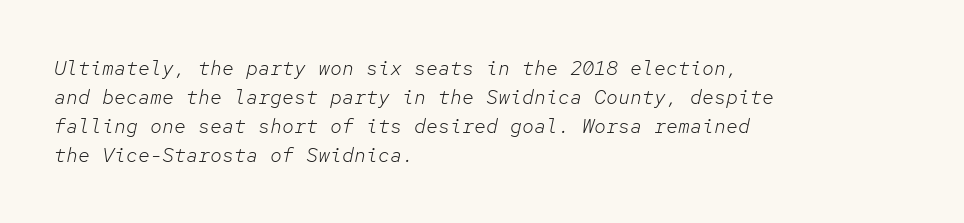
The image shows 20 px text type, italic (leaning right); set left-aligned, normal line spacing (1.45x), normal letter spacing, not underlined.
